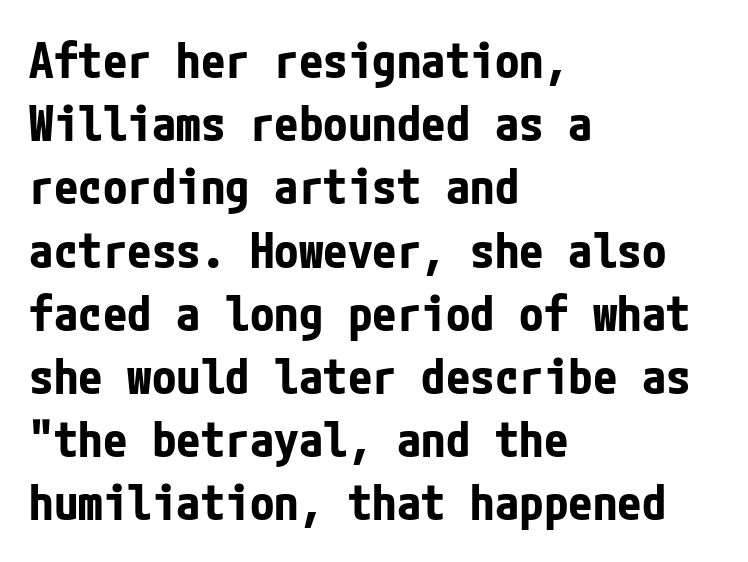
{"serif": "no", "italic": "no", "bold": "yes", "weight": "bold", "width": "condensed", "stroke_contrast": "low", "x_height": "medium", "underline": "no", "align": "left", "line_spacing": "normal", "line_spacing_ratio": 1.29, "letter_spacing": "normal", "letter_spacing_em": 0.0, "glyph_px": 49}
